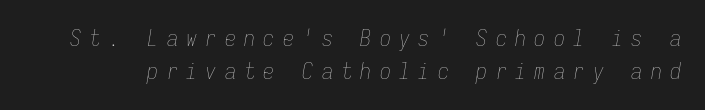
Underlining? Definitely not there. In terms of posture, this sample is oblique. Display-style spreading of the glyphs; the letterfit is very open. A typesetter would call this leading conventional body-copy spacing. No heavy texture on the line: the type isn't bold.
